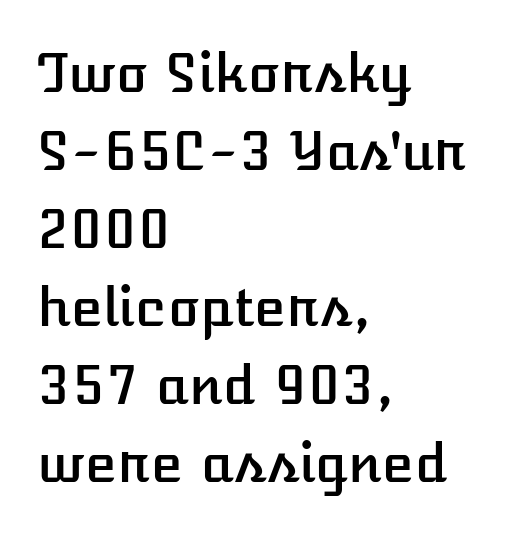
The image shows 53 px text type, upright; set left-aligned, normal line spacing (1.47x), normal letter spacing, not underlined; low stroke contrast and a medium x-height.
